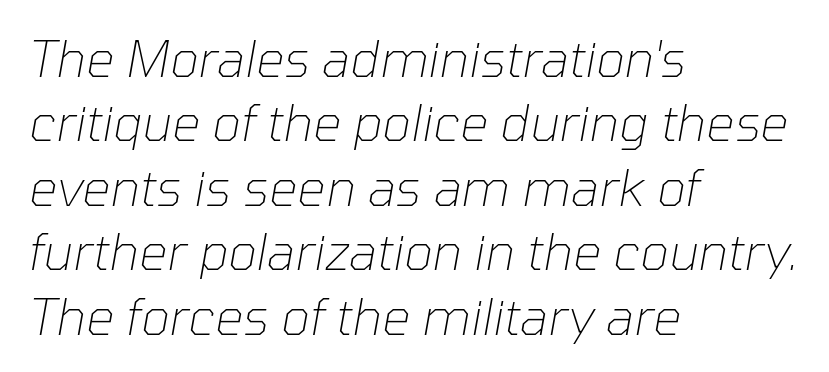
Q: Is the text bold? A: No.
Q: Is the text italic (slanted)? A: Yes, it leans right by about 10 degrees.
Q: Is the text underlined? A: No.
Q: How is the paragraph aligned? A: Left-aligned.
Q: Is the spacing between letters normal or unusually wide? A: Normal.
Q: Is the spacing between lines tight, normal or loose? A: Normal.
Q: Width (condensed, normal, or wide)? A: Normal.
Q: Stroke contrast? A: Low.
Q: x-height? A: Medium.
Q: Monospaced? A: No.
